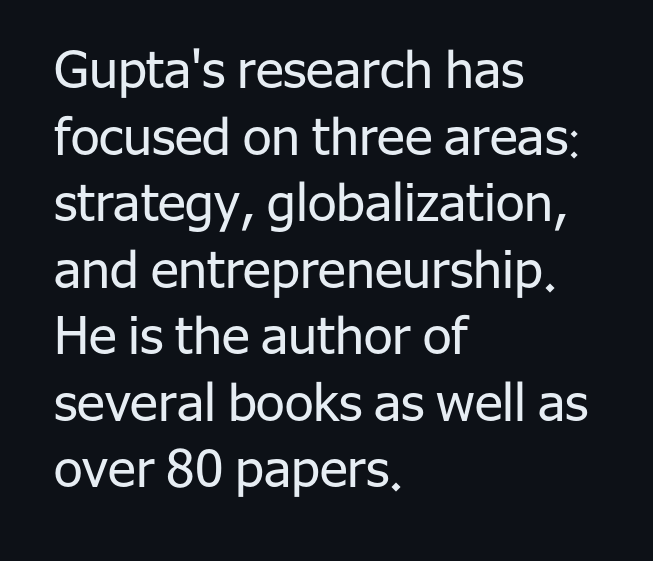
Alignment: flush left. Reading down the column, the eye jumps a familiar distance to each next line. Font category for this specimen: sans-serif. Unmarked baselines from the first word to the last. The rendering keeps characters at their native spacing.
